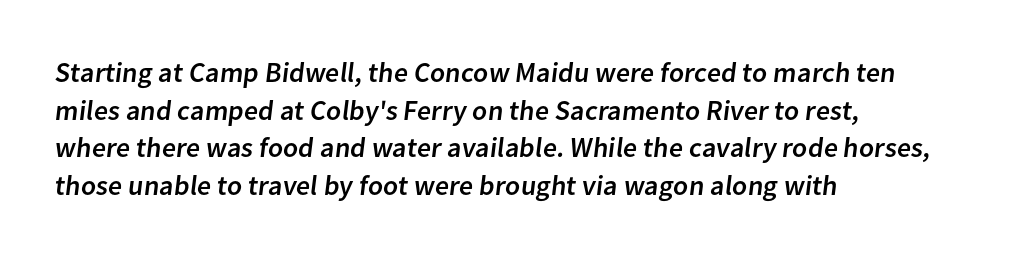
{"serif": "no", "width": "normal", "stroke_contrast": "low", "x_height": "medium", "monospaced": "no", "underline": "no", "align": "left", "line_spacing": "normal", "line_spacing_ratio": 1.34, "letter_spacing": "normal", "letter_spacing_em": 0.0, "glyph_px": 28}
